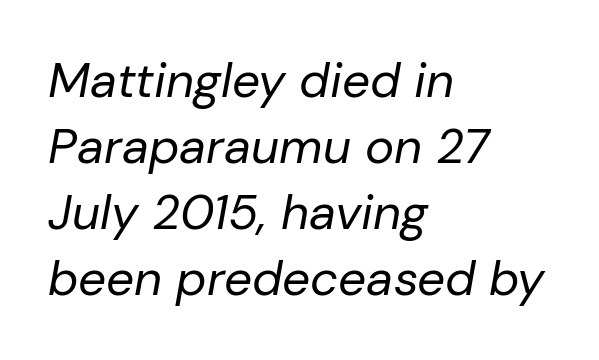
A classic flush-left, rag-right setting is used for this passage. The letters are slanted; this is an italic face. The rendering keeps characters at their native spacing. Note the varied advance widths — an 'i' is clearly narrower than an 'm'.
